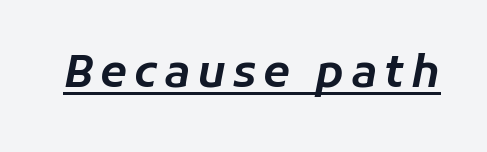
Q: Is the text italic (slanted)? A: Yes, it leans right by about 11 degrees.
Q: Is the text underlined? A: Yes.
Q: Width (condensed, normal, or wide)? A: Normal.
Q: Stroke contrast? A: Low.
Q: x-height? A: Medium.
Q: Monospaced? A: No.
